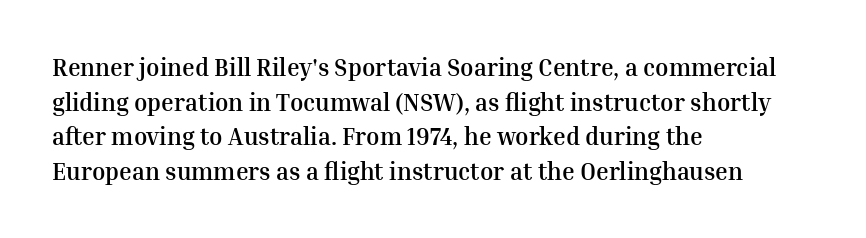
Q: Is the text bold? A: Yes.
Q: Is the text italic (slanted)? A: No, it is upright.
Q: Is the text underlined? A: No.
Q: How is the paragraph aligned? A: Left-aligned.
Q: Is the spacing between letters normal or unusually wide? A: Normal.
Q: Is the spacing between lines tight, normal or loose? A: Normal.
